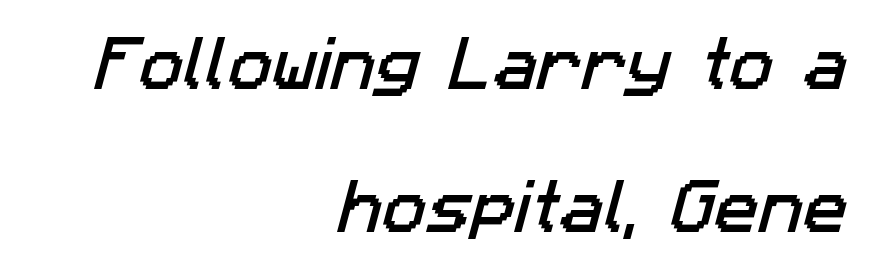
Glance below the letters and you will spot only blank space. Character widths vary here, with narrow letters taking less room than wide ones. Rows of type keep a wide berth in the vertical direction. Line endings align vertically; line beginnings do not. No feet cap the strokes, marking this as sans-serif type. Does extra space separate the letters? No, they use regular spacing.
